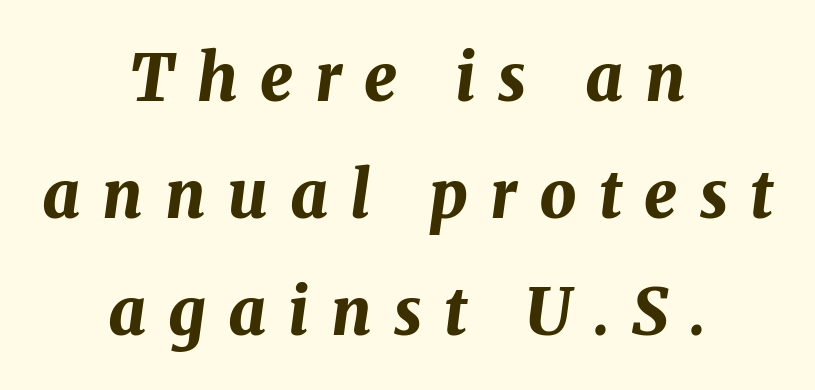
{"italic": "yes", "lean": "right", "slant_degrees": 8, "bold": "yes", "weight": "bold", "width": "normal", "stroke_contrast": "medium", "x_height": "medium", "monospaced": "no", "underline": "no", "align": "center", "line_spacing_ratio": 1.8, "letter_spacing": "wide", "letter_spacing_em": 0.34, "glyph_px": 65}
